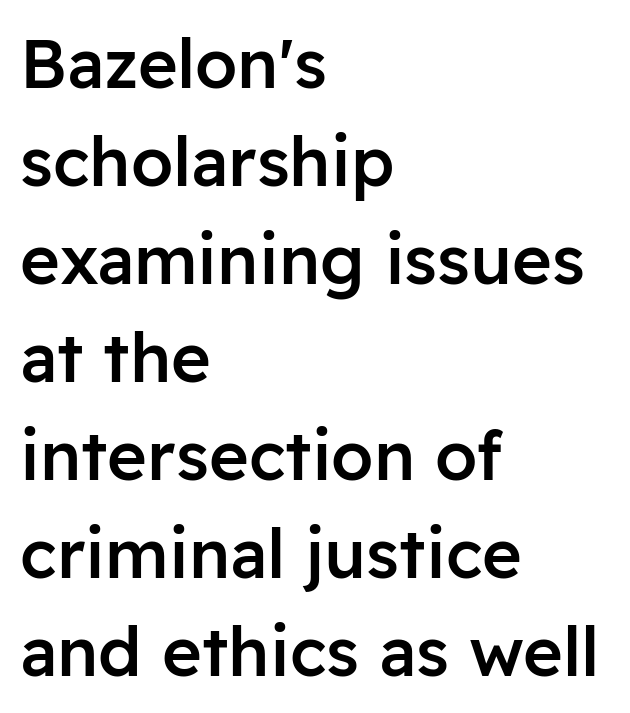
Q: Is the text bold? A: Semi-bold.
Q: Is the text italic (slanted)? A: No, it is upright.
Q: Is the typeface a serif or a sans-serif typeface? A: Sans-serif.
Q: Is the text underlined? A: No.
Q: How is the paragraph aligned? A: Left-aligned.
Q: Is the spacing between letters normal or unusually wide? A: Normal.
Q: Is the spacing between lines tight, normal or loose? A: Normal.
Q: Width (condensed, normal, or wide)? A: Normal.
Q: Stroke contrast? A: Low.
Q: x-height? A: Medium.
Q: Monospaced? A: No.
